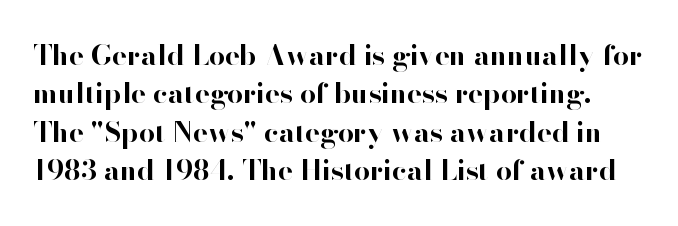
The face used here has the dense, thick strokes of a bold. This sample uses an upright cut, with every glyph sitting square on the baseline. Type without underlining. This block has exactly the height ordinary leading produces. A typesetter would call this proportional, since set widths differ per character.
